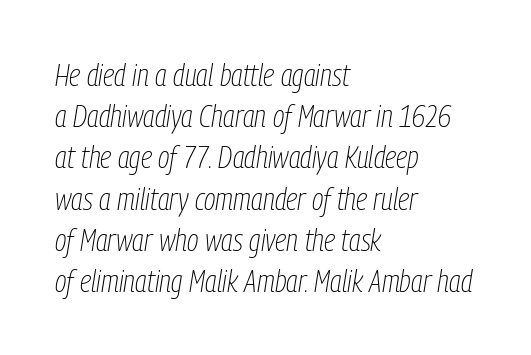
{"italic": "yes", "lean": "right", "slant_degrees": 9, "bold": "no", "weight": "thin", "width": "condensed", "stroke_contrast": "low", "x_height": "medium", "monospaced": "no", "underline": "no", "align": "left", "line_spacing": "normal", "line_spacing_ratio": 1.33, "letter_spacing": "normal", "letter_spacing_em": 0.0, "glyph_px": 31}
